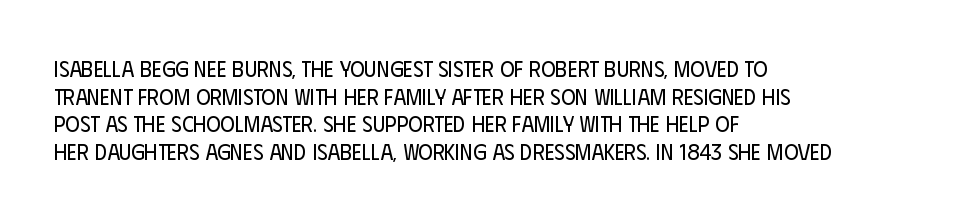
{"italic": "no", "bold": "no", "underline": "no", "align": "left", "line_spacing": "normal", "line_spacing_ratio": 1.26, "letter_spacing": "normal", "letter_spacing_em": 0.0, "glyph_px": 22}
